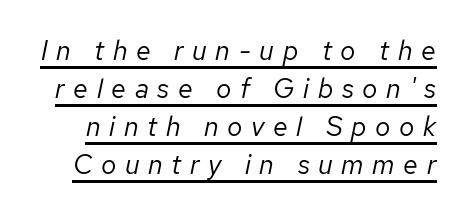
The image shows 27 px text type, italic (leaning right); set normal line spacing (1.41x), unusually wide letter spacing (+0.32 em), underlined.
